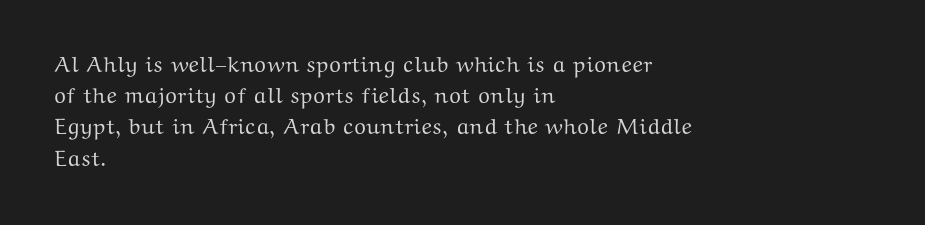
{"italic": "no", "underline": "no", "align": "left", "line_spacing": "normal", "line_spacing_ratio": 1.42, "letter_spacing": "normal", "letter_spacing_em": 0.0, "glyph_px": 22}
